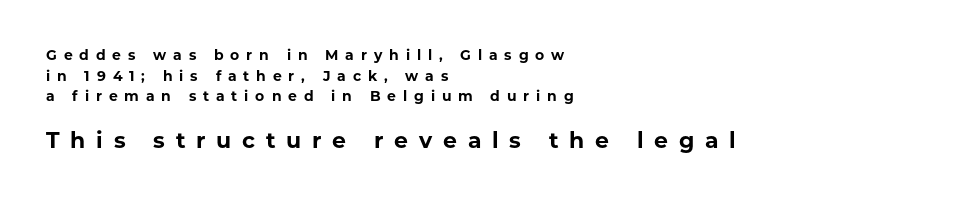
{"italic": "no", "bold": "yes", "underline": "no", "align": "left", "line_spacing": "normal", "line_spacing_ratio": 1.48, "letter_spacing": "wide", "letter_spacing_em": 0.49, "larger_block": "second", "size_ratio": 1.57, "glyph_px": 22}
